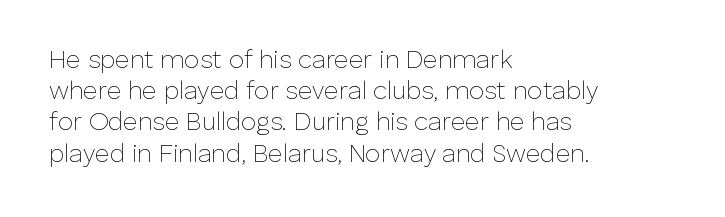
The image shows 25 px text type, upright; set left-aligned, normal line spacing (1.25x), normal letter spacing, not underlined.
